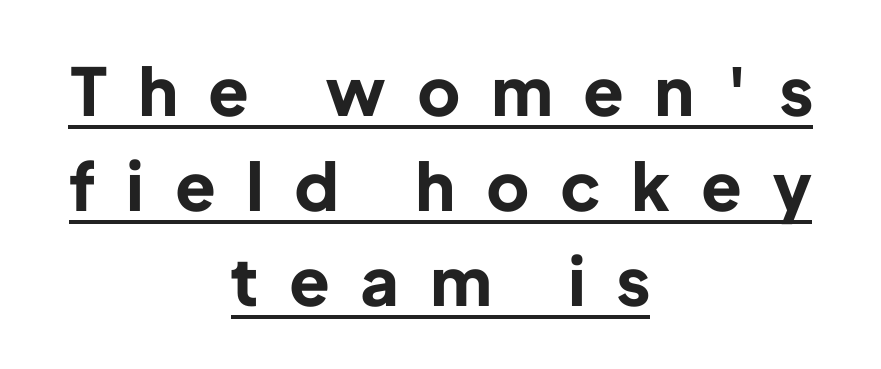
The image shows 66 px bold sans-serif type, upright; set centered, normal line spacing (1.44x), unusually wide letter spacing (+0.49 em), underlined; low stroke contrast and a medium x-height.
